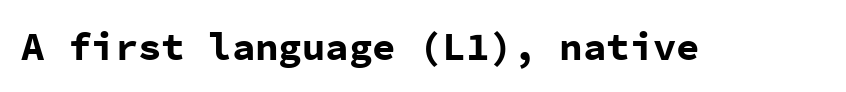
{"serif": "no", "italic": "no", "bold": "yes", "weight": "bold", "width": "normal", "stroke_contrast": "low", "x_height": "medium", "monospaced": "yes", "underline": "no", "letter_spacing": "normal", "letter_spacing_em": 0.0, "glyph_px": 39}
